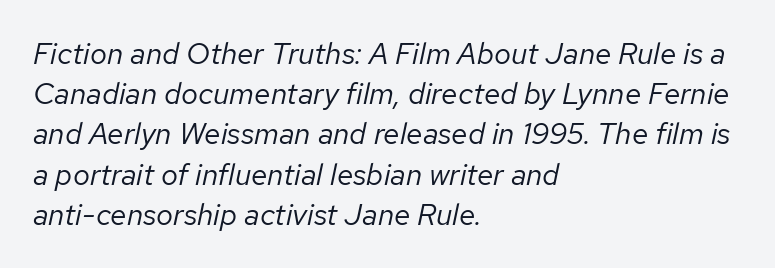
Each letter keeps its own natural width here, so spacing adapts to shape. Only glyphs here, with clear space below each row. The line-height multiplier appears to be the usual default. A classic flush-left, rag-right setting is used for this passage. Is the letter spacing exaggerated? No — it looks like the ordinary default. Observe the lean: these are italic letterforms.
